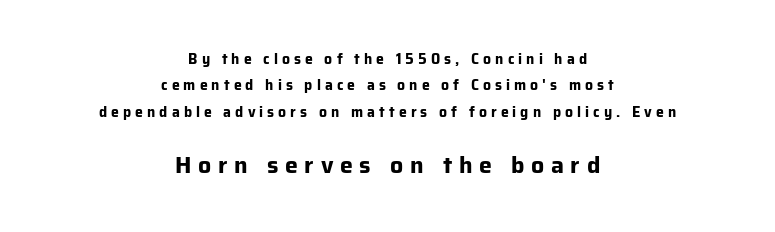
The composition opens small and finishes big. Descender tails drop into unmarked territory. The face used here is rendered with a markedly widened letterfit. You can tell it's not italic because the verticals are truly vertical.
